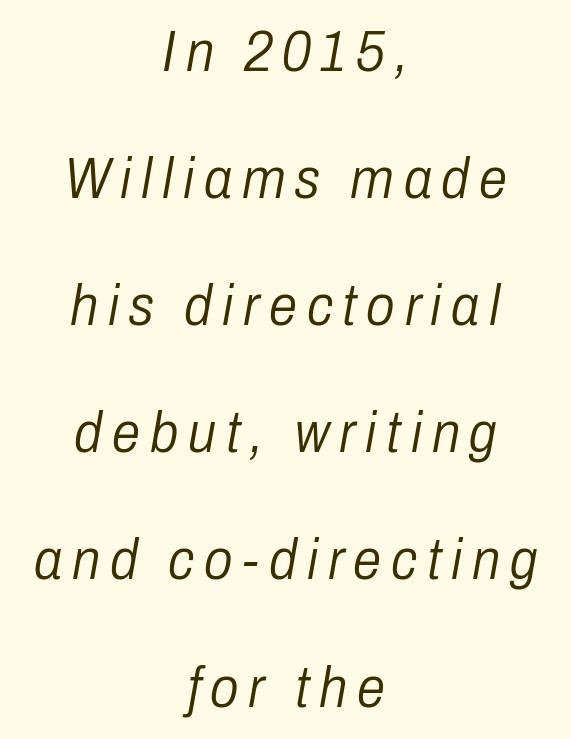
{"italic": "yes", "lean": "right", "slant_degrees": 10, "bold": "no", "weight": "light", "width": "condensed", "stroke_contrast": "low", "x_height": "medium", "monospaced": "no", "underline": "no", "align": "center", "line_spacing": "loose", "line_spacing_ratio": 2.23, "glyph_px": 57}
